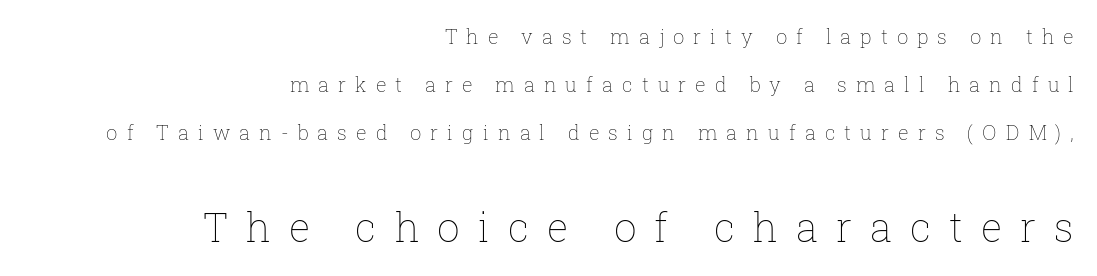
Q: Is the text bold? A: No.
Q: Is the text italic (slanted)? A: No, it is upright.
Q: Is the text underlined? A: No.
Q: How is the paragraph aligned? A: Right-aligned.
Q: Is the spacing between letters normal or unusually wide? A: Unusually wide.
Q: Is the spacing between lines tight, normal or loose? A: Loose.
Q: Which block of text is set in a larger size, the first (top) or the second (bottom)? A: The second (bottom) one.
Q: Width (condensed, normal, or wide)? A: Normal.
Q: Stroke contrast? A: Low.
Q: x-height? A: Medium.
Q: Monospaced? A: No.
